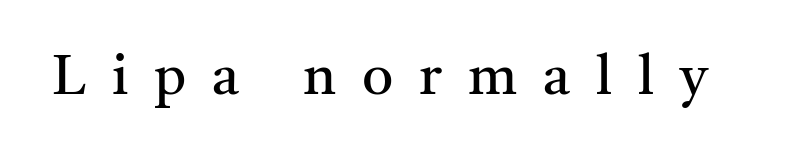
Q: Is the text bold? A: No.
Q: Is the text italic (slanted)? A: No, it is upright.
Q: Is the typeface a serif or a sans-serif typeface? A: Serif.
Q: Is the text underlined? A: No.
Q: Is the spacing between letters normal or unusually wide? A: Unusually wide.
Q: Width (condensed, normal, or wide)? A: Normal.
Q: Stroke contrast? A: Medium.
Q: x-height? A: Medium.
Q: Monospaced? A: No.
